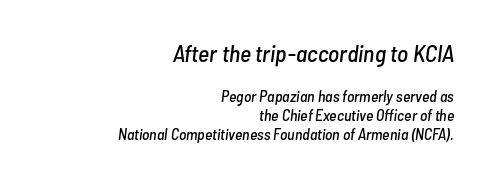
Q: Is the text italic (slanted)? A: Yes, it leans right by about 7 degrees.
Q: Is the text underlined? A: No.
Q: How is the paragraph aligned? A: Right-aligned.
Q: Is the spacing between letters normal or unusually wide? A: Normal.
Q: Which block of text is set in a larger size, the first (top) or the second (bottom)? A: The first (top) one.
